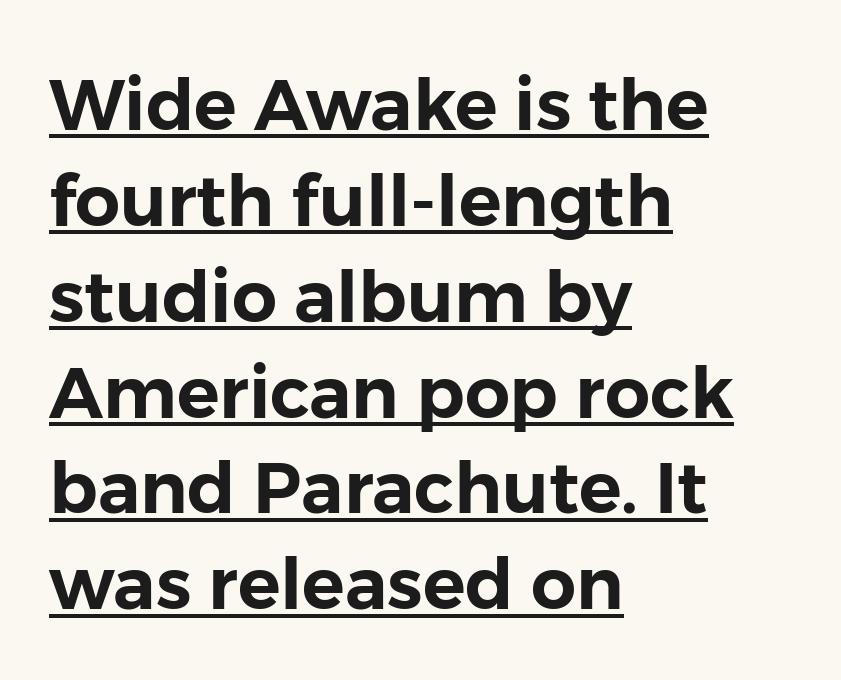
The rendered words wear a rule along their underside. This sample uses plain, unmodified letter spacing. Where is the straight margin? On the left. Normally led — the rows are evenly, conventionally spaced. Each letter keeps its own natural width here, so spacing adapts to shape.
